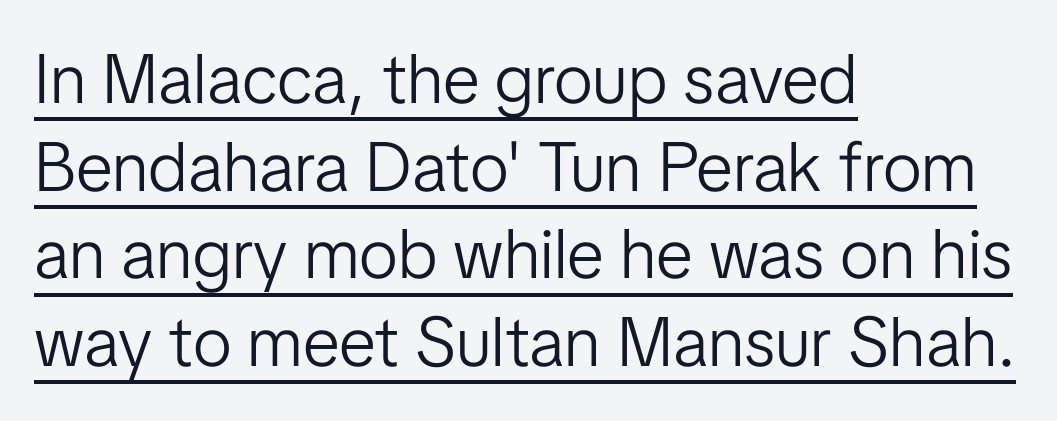
{"serif": "no", "italic": "no", "bold": "no", "weight": "light", "width": "normal", "stroke_contrast": "low", "x_height": "medium", "monospaced": "no", "underline": "yes", "align": "left", "line_spacing": "normal", "line_spacing_ratio": 1.27, "letter_spacing": "normal", "letter_spacing_em": 0.0, "glyph_px": 69}
